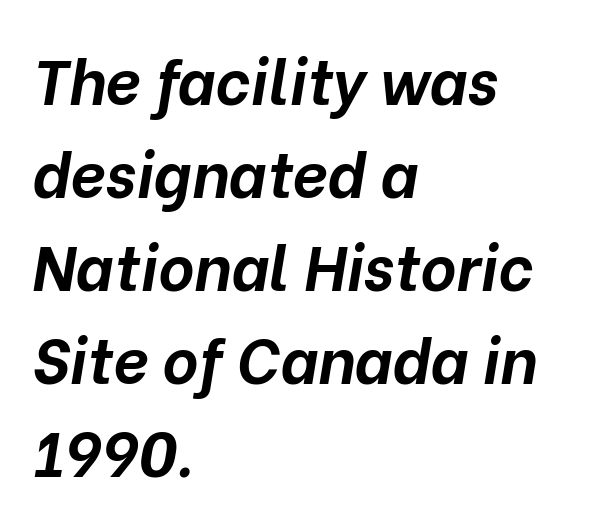
The image shows 62 px bold type, italic (leaning right); set left-aligned, normal line spacing (1.5x), normal letter spacing, not underlined; low stroke contrast and a medium x-height.
